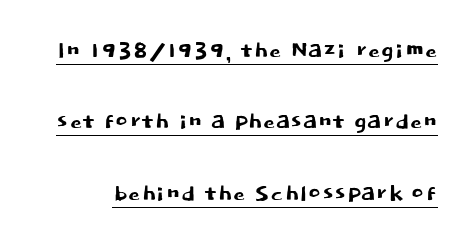
{"serif": "no", "italic": "no", "width": "normal", "stroke_contrast": "low", "x_height": "large", "monospaced": "no", "underline": "yes", "line_spacing": "loose", "line_spacing_ratio": 2.38, "letter_spacing": "normal", "letter_spacing_em": 0.0, "glyph_px": 30}
